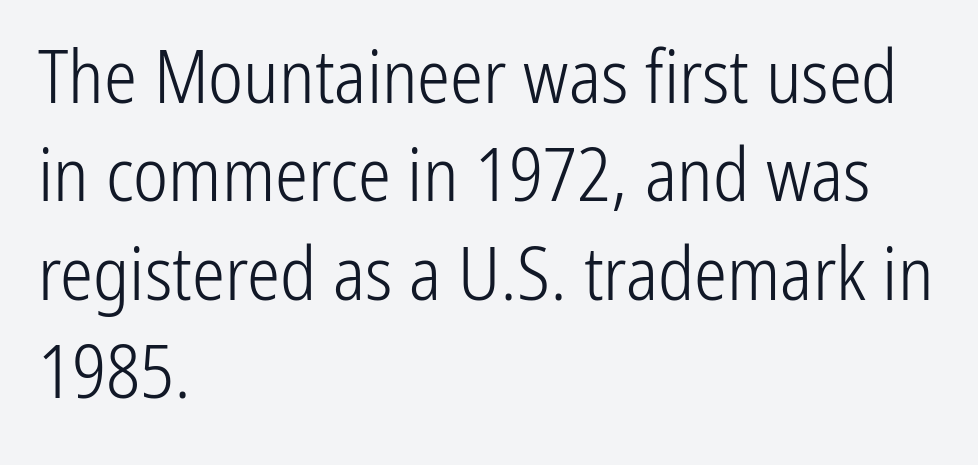
{"serif": "no", "italic": "no", "bold": "no", "weight": "light", "width": "condensed", "stroke_contrast": "low", "x_height": "medium", "monospaced": "no", "underline": "no", "align": "left", "line_spacing": "normal", "line_spacing_ratio": 1.33, "letter_spacing": "normal", "letter_spacing_em": 0.0, "glyph_px": 74}
